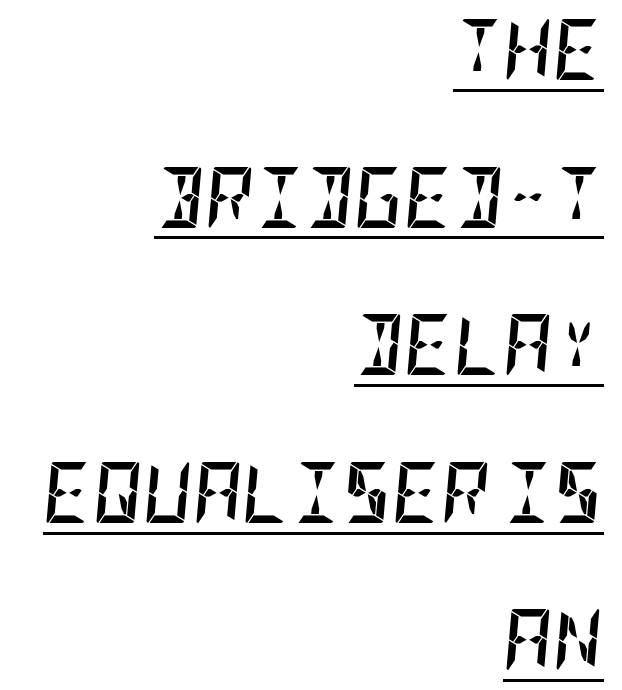
{"italic": "yes", "lean": "right", "slant_degrees": 5, "bold": "yes", "weight": "semibold", "width": "condensed", "stroke_contrast": "low", "x_height": "large", "underline": "yes", "align": "right", "line_spacing": "loose", "line_spacing_ratio": 2.42, "letter_spacing": "normal", "letter_spacing_em": 0.0, "glyph_px": 61}
